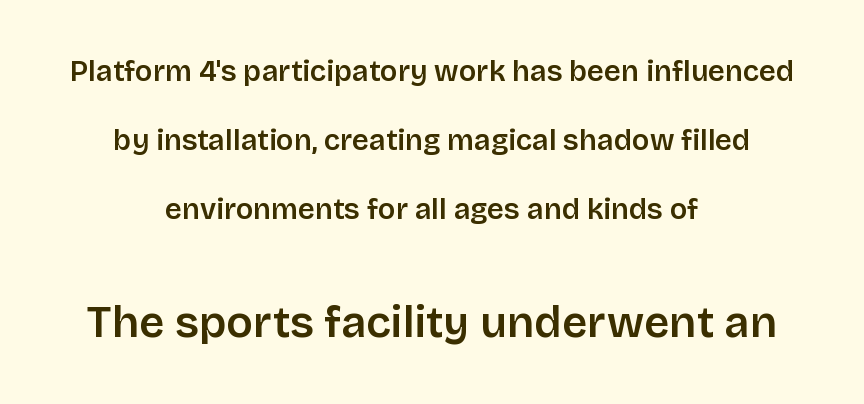
Q: Is the text bold? A: Semi-bold.
Q: Is the text italic (slanted)? A: No, it is upright.
Q: Is the typeface a serif or a sans-serif typeface? A: Sans-serif.
Q: Is the text underlined? A: No.
Q: How is the paragraph aligned? A: Centered.
Q: Is the spacing between letters normal or unusually wide? A: Normal.
Q: Is the spacing between lines tight, normal or loose? A: Loose.
Q: Which block of text is set in a larger size, the first (top) or the second (bottom)? A: The second (bottom) one.
Q: Width (condensed, normal, or wide)? A: Normal.
Q: Stroke contrast? A: Low.
Q: x-height? A: Large.
Q: Monospaced? A: No.
